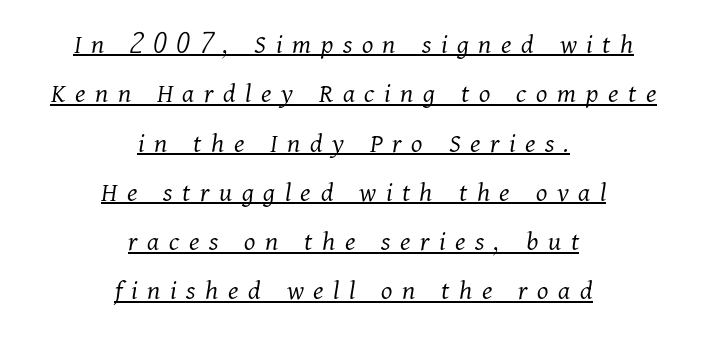
Q: Is the text bold? A: No.
Q: Is the text italic (slanted)? A: Yes, it leans right by about 11 degrees.
Q: Is the typeface a serif or a sans-serif typeface? A: Serif.
Q: Is the text underlined? A: Yes.
Q: How is the paragraph aligned? A: Centered.
Q: Is the spacing between letters normal or unusually wide? A: Unusually wide.
Q: Is the spacing between lines tight, normal or loose? A: Normal.
Q: Width (condensed, normal, or wide)? A: Normal.
Q: Stroke contrast? A: Medium.
Q: x-height? A: Medium.
Q: Monospaced? A: No.
